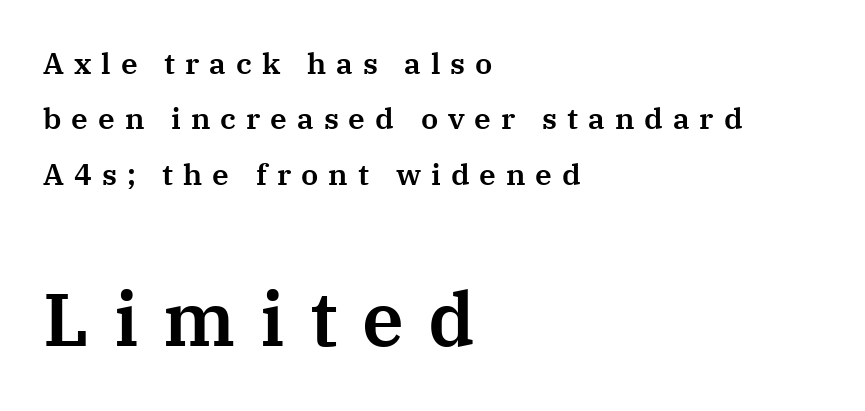
{"serif": "yes", "italic": "no", "width": "normal", "stroke_contrast": "medium", "x_height": "medium", "monospaced": "no", "underline": "no", "align": "left", "line_spacing_ratio": 1.85, "letter_spacing": "wide", "letter_spacing_em": 0.33, "larger_block": "second", "size_ratio": 2.5, "glyph_px": 75}
